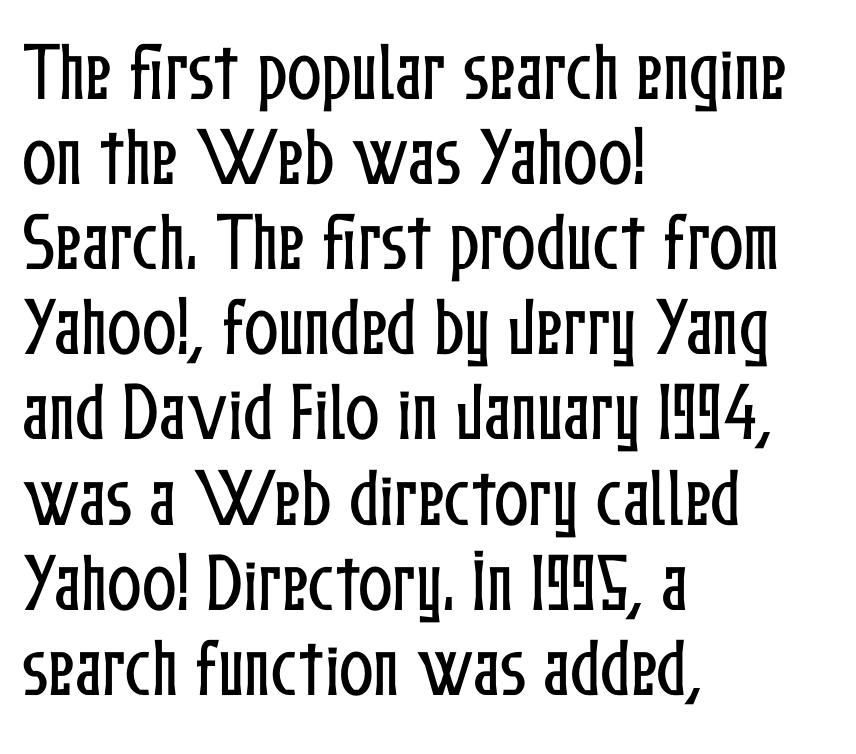
{"italic": "no", "width": "condensed", "stroke_contrast": "low", "x_height": "medium", "monospaced": "no", "underline": "no", "align": "left", "line_spacing": "normal", "line_spacing_ratio": 1.33, "letter_spacing": "normal", "letter_spacing_em": 0.0, "glyph_px": 64}
